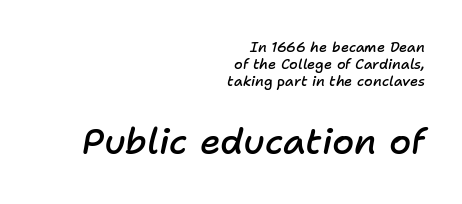
Q: Is the text bold? A: Semi-bold.
Q: Is the text italic (slanted)? A: Yes, it leans right by about 11 degrees.
Q: Is the text underlined? A: No.
Q: How is the paragraph aligned? A: Right-aligned.
Q: Is the spacing between letters normal or unusually wide? A: Normal.
Q: Which block of text is set in a larger size, the first (top) or the second (bottom)? A: The second (bottom) one.
Q: Width (condensed, normal, or wide)? A: Normal.
Q: Stroke contrast? A: Low.
Q: x-height? A: Medium.
Q: Monospaced? A: No.
